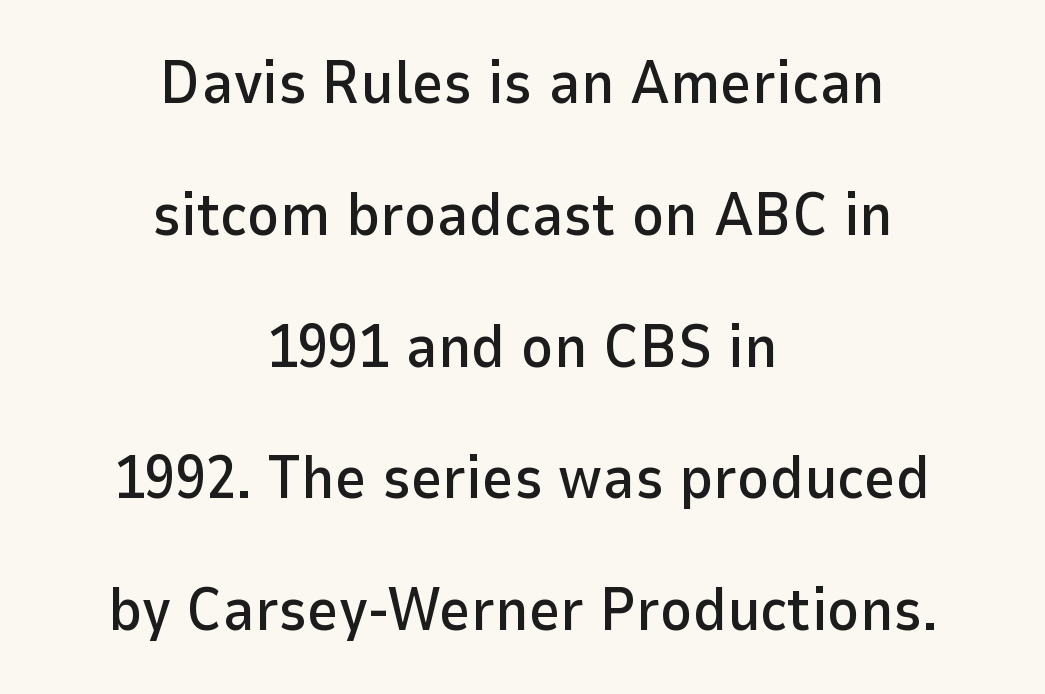
Check the space under the baseline: it is left empty. Tracking value appears to be zero — textbook default spacing. You could fit nearly another row in the gap between these rows. The rag falls on both sides of this text block equally. The text was rendered using a sans face with plain stroke endings.
